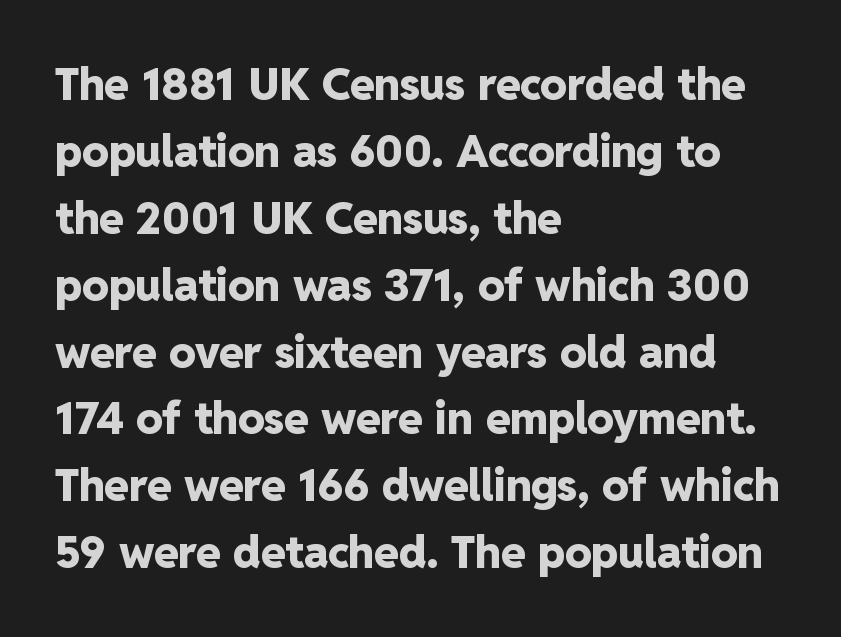
The image shows 44 px heavy sans-serif type, upright; set left-aligned, normal line spacing (1.52x), normal letter spacing, not underlined; low stroke contrast and a medium x-height.
